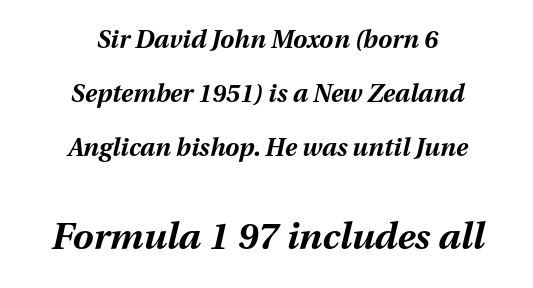
These lines are rendered in a variable-pitch font. Which margin do the lines hug? Neither — every line sits in the middle. Airy leading. These lines were composed using italics.
